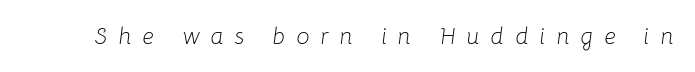
The image shows 23 px text type, italic (leaning right); set unusually wide letter spacing (+0.49 em), not underlined.
